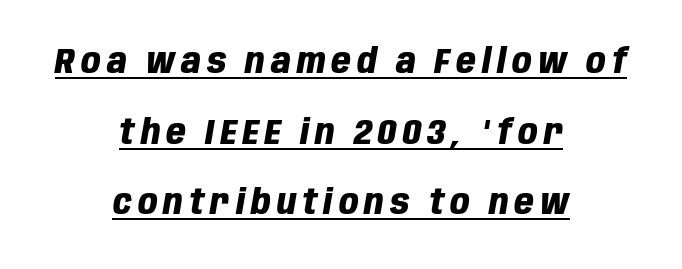
{"italic": "yes", "lean": "right", "slant_degrees": 10, "bold": "yes", "weight": "heavy", "width": "condensed", "stroke_contrast": "low", "x_height": "large", "monospaced": "no", "underline": "yes", "align": "center", "line_spacing": "loose", "line_spacing_ratio": 2.08, "glyph_px": 34}
